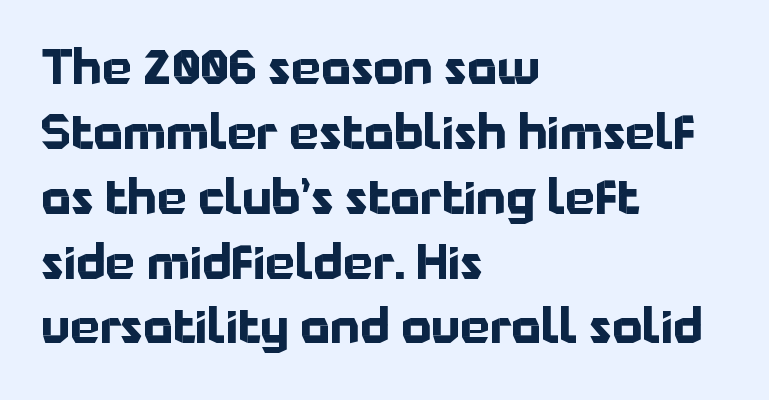
Students, this is bold: see how much ink each stroke carries. Posture: upright roman. Tracking value appears to be zero — textbook default spacing. Line beginnings align vertically; line endings do not.
